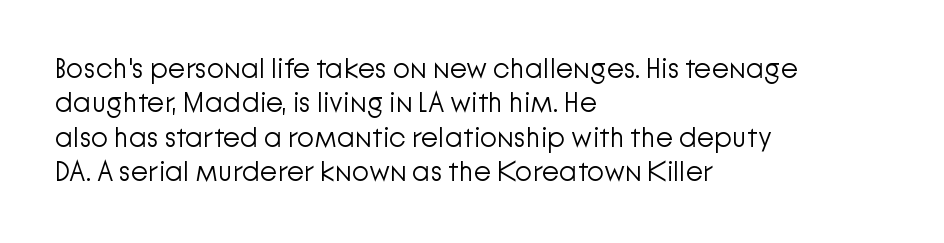
Q: Is the text bold? A: No.
Q: Is the text italic (slanted)? A: No, it is upright.
Q: Is the typeface a serif or a sans-serif typeface? A: Sans-serif.
Q: Is the text underlined? A: No.
Q: How is the paragraph aligned? A: Left-aligned.
Q: Is the spacing between letters normal or unusually wide? A: Normal.
Q: Width (condensed, normal, or wide)? A: Normal.
Q: Stroke contrast? A: Low.
Q: x-height? A: Medium.
Q: Monospaced? A: No.
